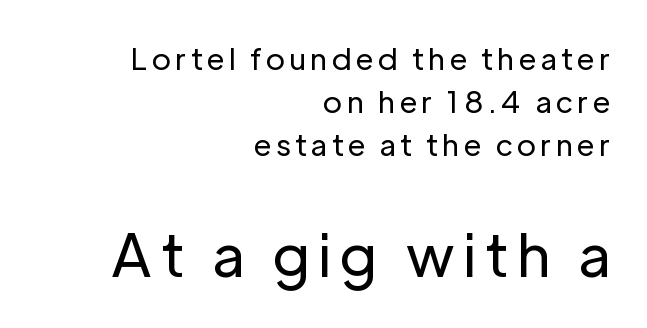
Which margin do the lines hug? The right one — the left edge is uneven. This block has exactly the height ordinary leading produces. Posture: upright roman. Note: smaller setting up top, larger setting below. Weight: not bold — regular or lighter. Varying glyph widths throughout — classic text-font behaviour.
